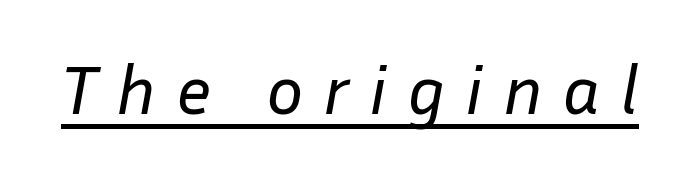
{"italic": "yes", "lean": "right", "slant_degrees": 10, "bold": "no", "weight": "regular", "width": "normal", "stroke_contrast": "low", "x_height": "medium", "monospaced": "no", "underline": "yes", "letter_spacing": "wide", "letter_spacing_em": 0.28, "glyph_px": 70}
